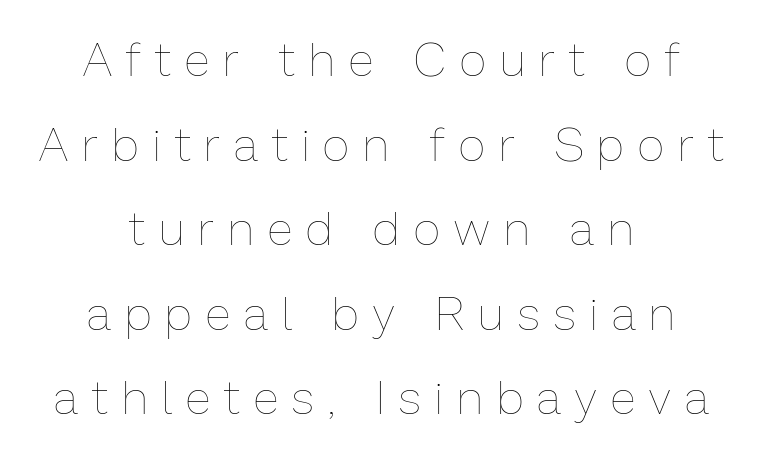
The image shows 47 px thin type, upright; set centered, line spacing 1.8x, unusually wide letter spacing (+0.31 em), not underlined; low stroke contrast and a medium x-height.
